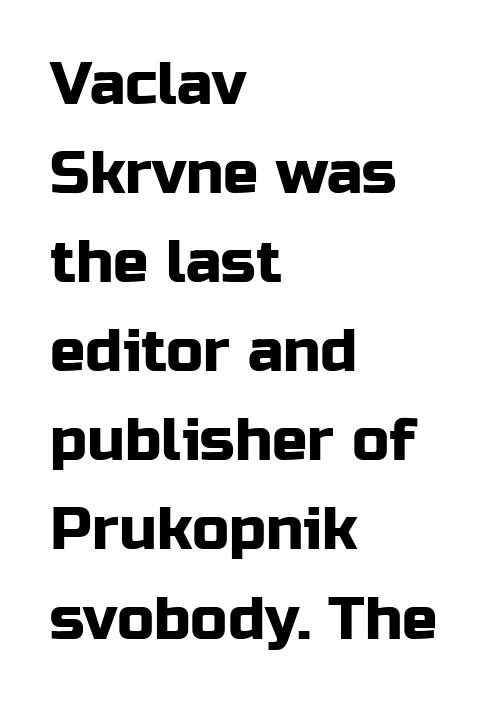
The image shows 59 px sans-serif type, upright; set left-aligned, normal line spacing (1.51x), normal letter spacing, not underlined; low stroke contrast and a medium x-height.
